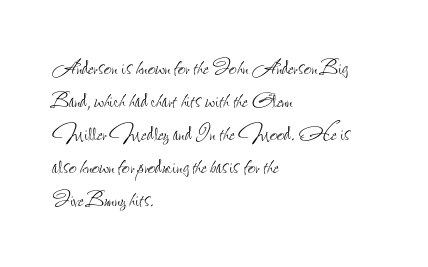
The image shows 27 px text type; set left-aligned, line spacing 1.22x, normal letter spacing, not underlined.
